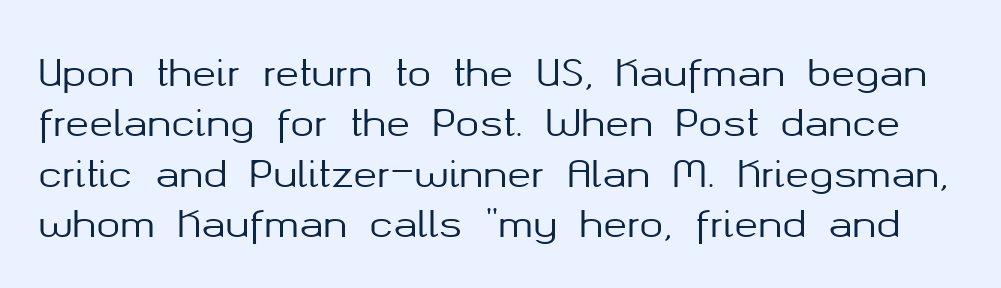
The image shows 36 px sans-serif type, upright; set normal line spacing (1.4x), normal letter spacing, not underlined; medium stroke contrast and a medium x-height.
